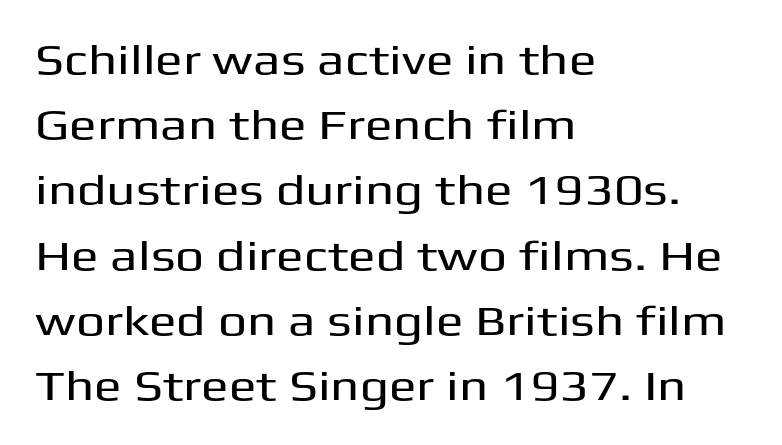
The image shows 41 px wide sans-serif type, upright; set left-aligned, normal line spacing (1.59x), normal letter spacing, not underlined; medium stroke contrast and a medium x-height.
